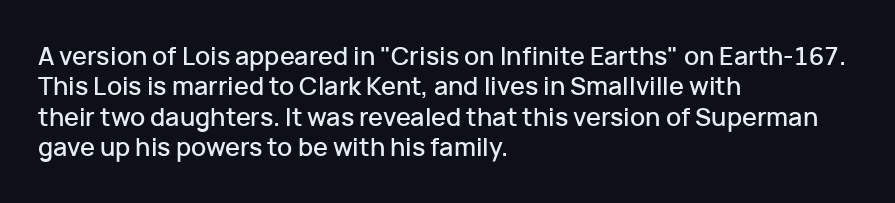
The typography opts for an upright posture over an oblique one. The letterforms sit shoulder to shoulder at normal distance. Compared with a centered layout, this one pins lines to the left instead. Descenders are the only things crossing below the line.
